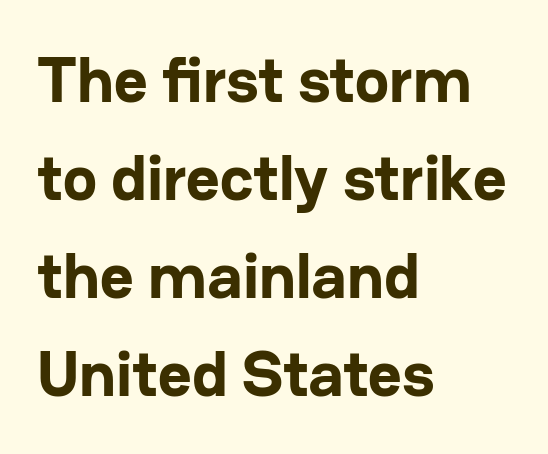
{"serif": "no", "italic": "no", "bold": "yes", "weight": "bold", "width": "normal", "stroke_contrast": "low", "x_height": "medium", "monospaced": "no", "underline": "no", "align": "left", "line_spacing": "normal", "line_spacing_ratio": 1.51, "letter_spacing": "normal", "letter_spacing_em": 0.0, "glyph_px": 65}
